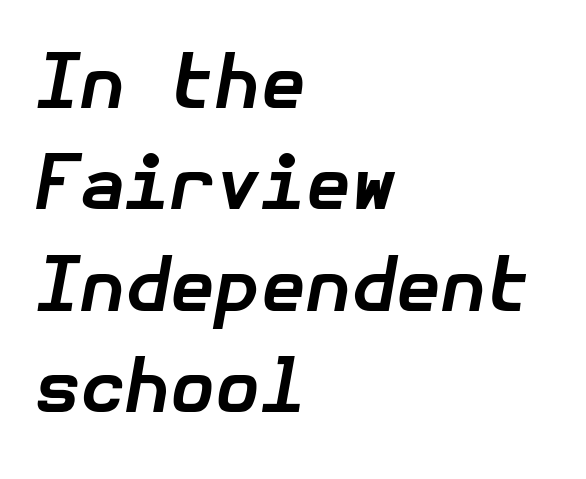
Nobody drew a line under any word here. Leading matches the norm, producing a regular column. This sample is left-justified, so line endings fall wherever the words run out. Strong, thick strokes mark this as bold type. You can tell it's italic because the verticals aren't actually vertical. Standard letterfit; no display-style spreading of the glyphs.
